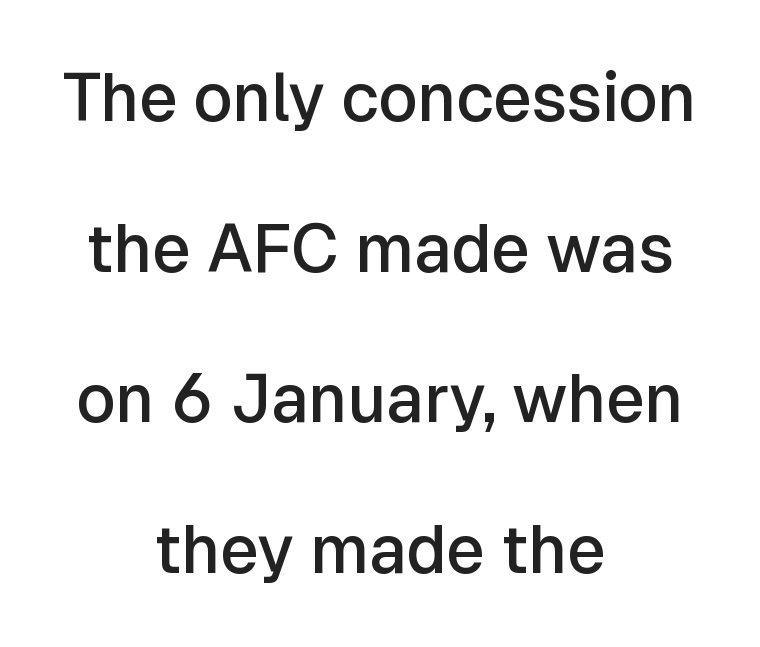
When letters stand straight like this, we call the style roman or upright. The typesetter chose a symmetrical, centered arrangement here. A typesetter would call this proportional, since set widths differ per character. Compared with typical body copy, the letter spacing here is the same.
